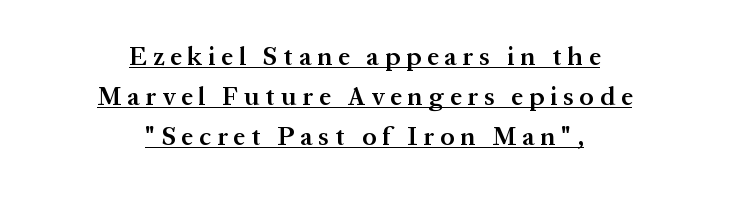
Q: Is the text bold? A: Semi-bold.
Q: Is the text italic (slanted)? A: No, it is upright.
Q: Is the text underlined? A: Yes.
Q: How is the paragraph aligned? A: Centered.
Q: Is the spacing between letters normal or unusually wide? A: Unusually wide.
Q: Is the spacing between lines tight, normal or loose? A: Normal.
